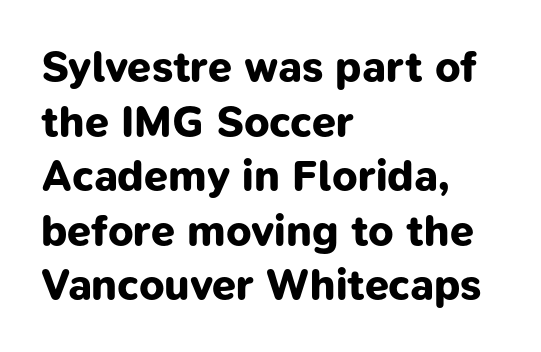
The image shows 43 px bold sans-serif type; set left-aligned, normal line spacing (1.27x), normal letter spacing, not underlined; low stroke contrast and a medium x-height.
